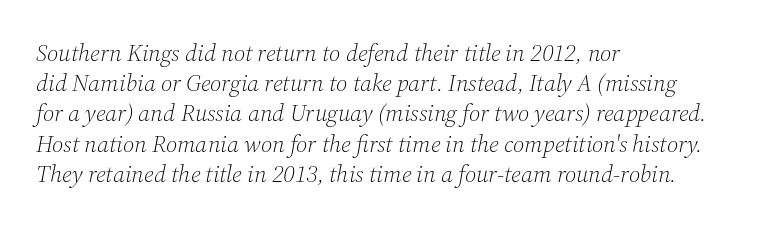
The image shows 24 px text type, italic (leaning right); set left-aligned, normal line spacing (1.26x), normal letter spacing, not underlined.
